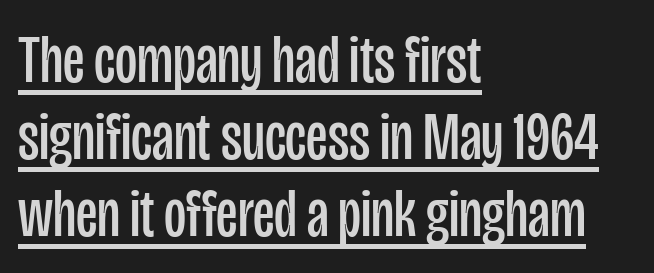
{"serif": "no", "italic": "no", "bold": "no", "weight": "regular", "width": "condensed", "stroke_contrast": "low", "x_height": "large", "monospaced": "no", "underline": "yes", "align": "left", "line_spacing": "tight", "line_spacing_ratio": 1.13, "letter_spacing": "normal", "letter_spacing_em": 0.0, "glyph_px": 68}
